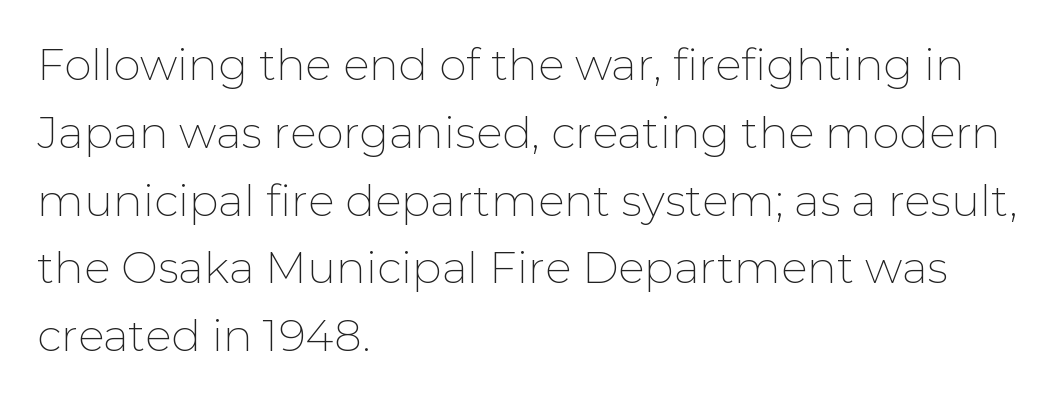
Short note: letters normally spaced. Designer's note — italics off, roman on. A classic flush-left, rag-right setting is used for this passage. Students, observe: this is what conventionally led text looks like. You can tell from the bare stems that sans-serif type was used. Do the characters align in a grid? No, the font is proportional.
